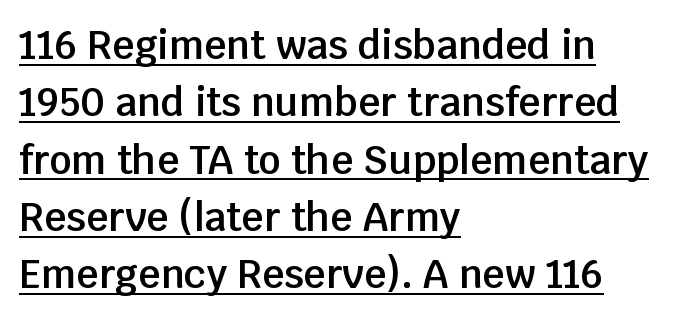
Q: Is the text bold? A: Semi-bold.
Q: Is the text italic (slanted)? A: No, it is upright.
Q: Is the typeface a serif or a sans-serif typeface? A: Sans-serif.
Q: Is the text underlined? A: Yes.
Q: How is the paragraph aligned? A: Left-aligned.
Q: Is the spacing between letters normal or unusually wide? A: Normal.
Q: Is the spacing between lines tight, normal or loose? A: Normal.
Q: Width (condensed, normal, or wide)? A: Normal.
Q: Stroke contrast? A: Low.
Q: x-height? A: Large.
Q: Monospaced? A: No.
